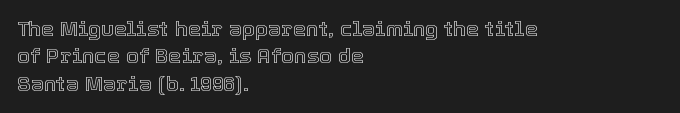
The image shows 21 px text type, upright; set left-aligned, normal line spacing (1.3x), normal letter spacing, not underlined.
